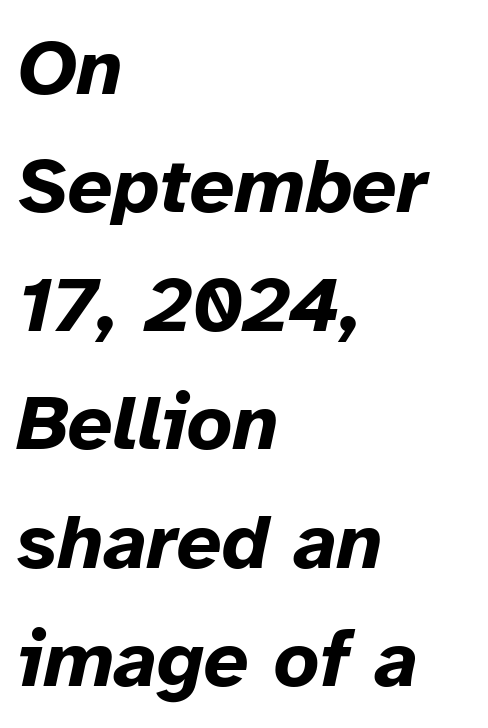
Q: Is the text bold? A: Yes.
Q: Is the text italic (slanted)? A: Yes, it leans right by about 12 degrees.
Q: Is the text underlined? A: No.
Q: How is the paragraph aligned? A: Left-aligned.
Q: Is the spacing between letters normal or unusually wide? A: Normal.
Q: Is the spacing between lines tight, normal or loose? A: Normal.
Q: Width (condensed, normal, or wide)? A: Normal.
Q: Stroke contrast? A: Low.
Q: x-height? A: Medium.
Q: Monospaced? A: No.
